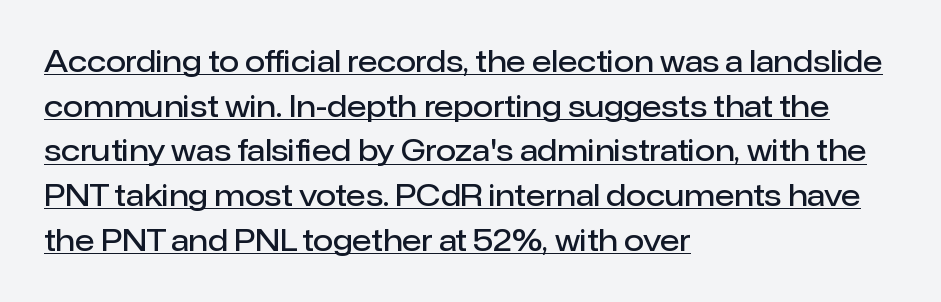
The image shows 29 px semibold sans-serif type, upright; set left-aligned, normal line spacing (1.54x), normal letter spacing, underlined; low stroke contrast and a medium x-height.
